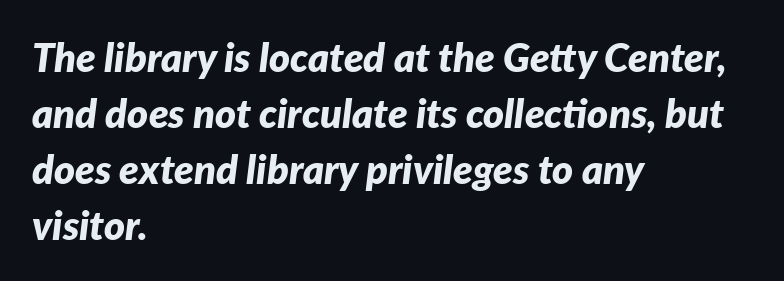
{"italic": "yes", "lean": "right", "slant_degrees": 7, "bold": "yes", "weight": "bold", "width": "normal", "stroke_contrast": "low", "x_height": "medium", "monospaced": "no", "underline": "no", "align": "left", "line_spacing": "normal", "line_spacing_ratio": 1.4, "letter_spacing": "normal", "letter_spacing_em": 0.0, "glyph_px": 40}
